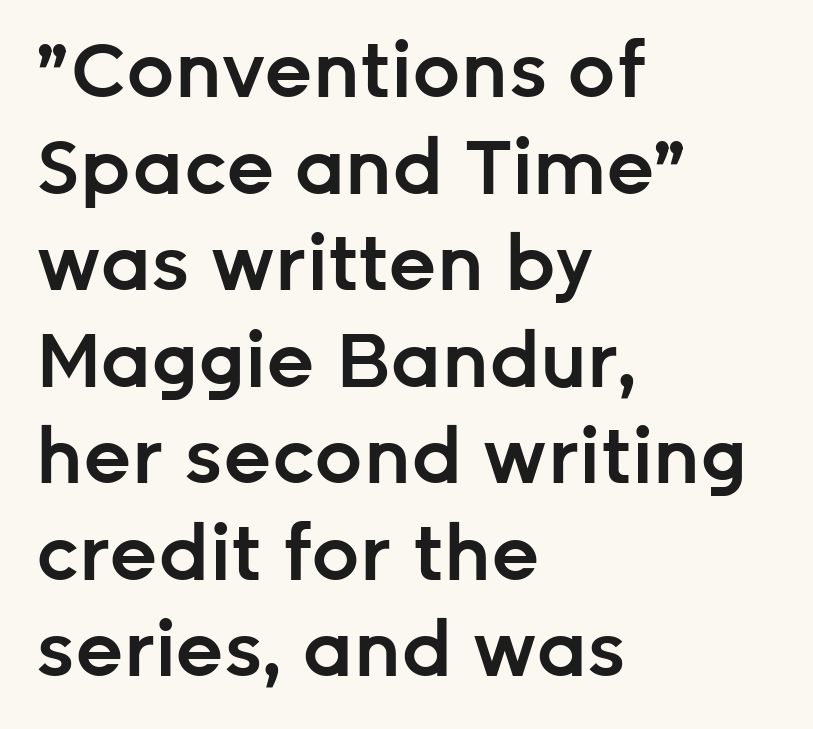
The image shows 76 px semibold sans-serif type, upright; set left-aligned, normal line spacing (1.27x), normal letter spacing, not underlined; low stroke contrast and a medium x-height.
